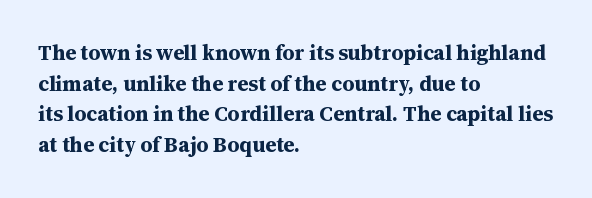
Glyph-to-glyph distance matches everyday printed text. If you drew a line through each stem, it would be perfectly vertical. Horizontal bands of white between lines are of average thickness. Type without underlining. The glyphs have the mass of a bold cut.
